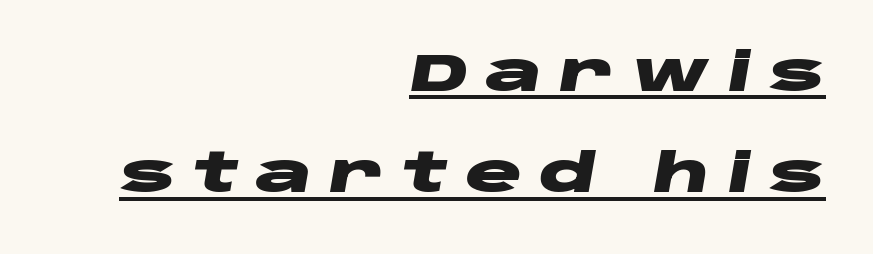
In terms of leading, this rendering errs on the spacious side. The face used here is proportionally spaced, like ordinary book or web type. Every character sits at an angle, as italics do. Each word looks stretched out because of the extra space between its letters.
